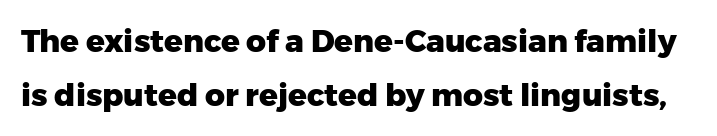
{"serif": "no", "italic": "no", "bold": "yes", "weight": "heavy", "width": "normal", "stroke_contrast": "low", "x_height": "medium", "monospaced": "no", "underline": "no", "line_spacing_ratio": 1.75, "letter_spacing": "normal", "letter_spacing_em": 0.0, "glyph_px": 31}
